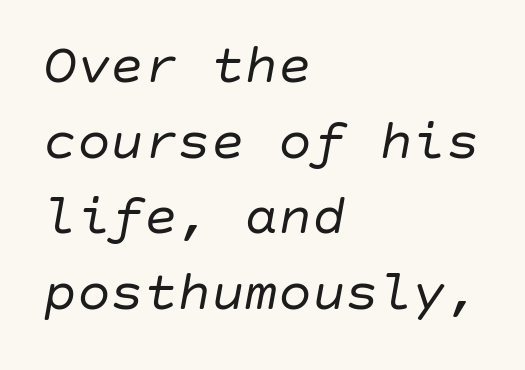
{"italic": "yes", "lean": "right", "slant_degrees": 10, "bold": "no", "weight": "regular", "width": "normal", "stroke_contrast": "low", "x_height": "large", "underline": "no", "align": "left", "line_spacing": "normal", "line_spacing_ratio": 1.35, "letter_spacing": "normal", "letter_spacing_em": 0.0, "glyph_px": 56}
